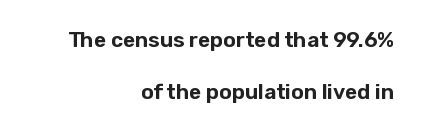
{"italic": "no", "underline": "no", "align": "right", "line_spacing": "loose", "line_spacing_ratio": 2.46, "letter_spacing": "normal", "letter_spacing_em": 0.0, "glyph_px": 21}
